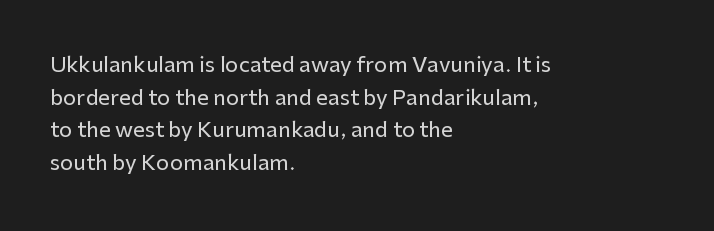
Q: Is the text italic (slanted)? A: No, it is upright.
Q: Is the text underlined? A: No.
Q: How is the paragraph aligned? A: Left-aligned.
Q: Is the spacing between letters normal or unusually wide? A: Normal.
Q: Is the spacing between lines tight, normal or loose? A: Normal.
